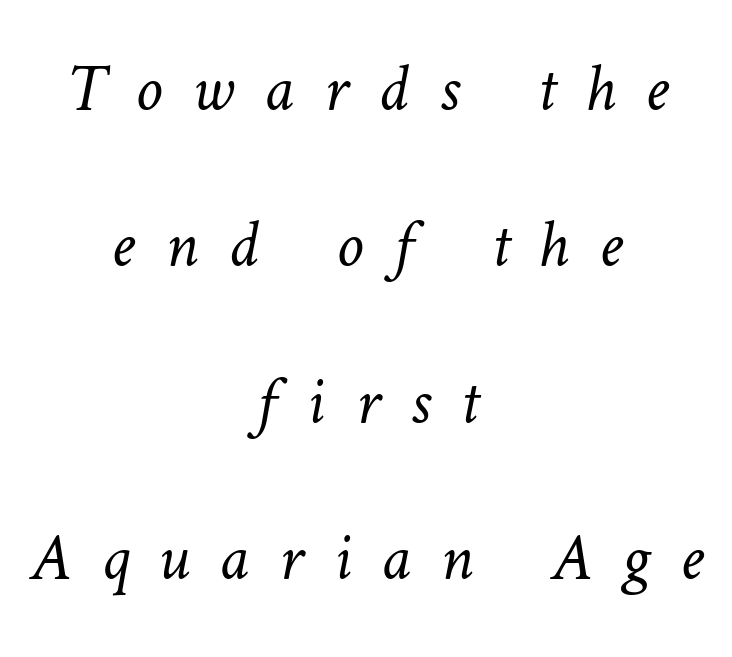
Anything drawn beneath the words? Only blank space. The rendering uses a large line-height, opening up the rows. The compositor balanced each line on the midline. No chunkiness to these letters — they're not bold.
